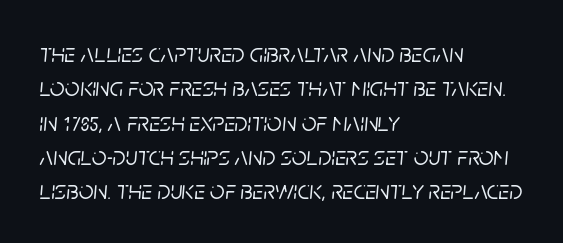
Lines of text with bare space underneath. Every row of glyphs begins at an identical x-position on the left. A normal amount of white space separates one row of letters from the next. Each word holds together tightly as a unit, with standard inter-letter gaps.
